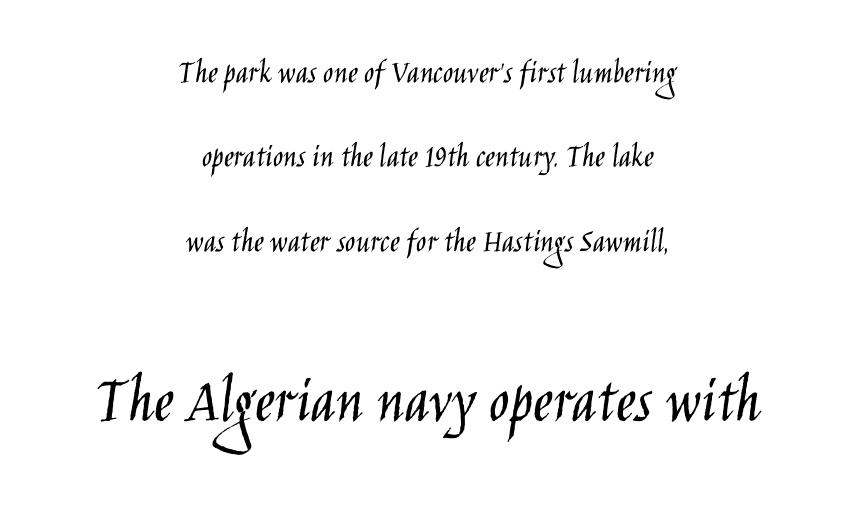
{"serif": "no", "bold": "no", "weight": "light", "width": "condensed", "stroke_contrast": "low", "x_height": "large", "monospaced": "no", "underline": "no", "align": "center", "line_spacing": "loose", "line_spacing_ratio": 2.48, "letter_spacing": "normal", "letter_spacing_em": 0.0, "larger_block": "second", "size_ratio": 2.0, "glyph_px": 68}
